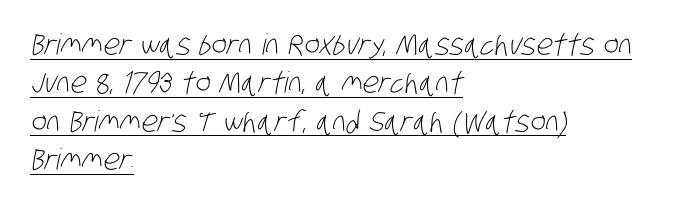
{"serif": "no", "bold": "no", "weight": "light", "width": "condensed", "stroke_contrast": "low", "x_height": "large", "monospaced": "no", "underline": "yes", "align": "left", "line_spacing": "normal", "line_spacing_ratio": 1.32, "letter_spacing": "normal", "letter_spacing_em": 0.0, "glyph_px": 29}
